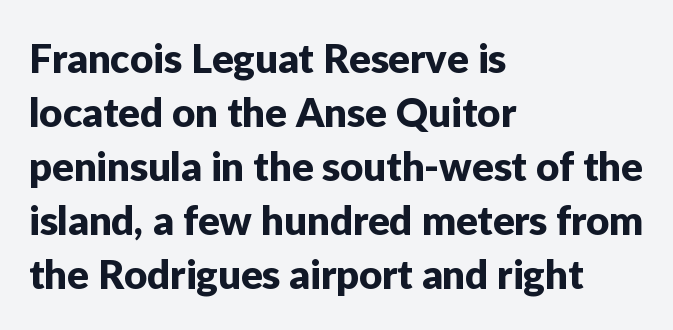
Q: Is the text italic (slanted)? A: No, it is upright.
Q: Is the typeface a serif or a sans-serif typeface? A: Sans-serif.
Q: Is the text underlined? A: No.
Q: How is the paragraph aligned? A: Left-aligned.
Q: Is the spacing between letters normal or unusually wide? A: Normal.
Q: Is the spacing between lines tight, normal or loose? A: Normal.
Q: Width (condensed, normal, or wide)? A: Normal.
Q: Stroke contrast? A: Low.
Q: x-height? A: Medium.
Q: Monospaced? A: No.
